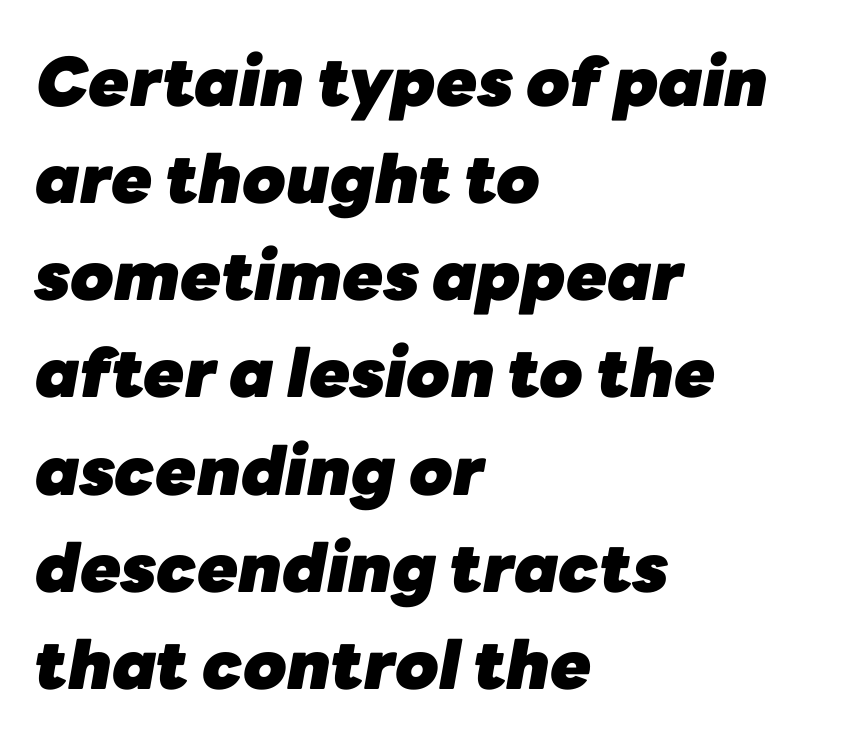
The lines are quadded left. Each glyph is drawn with heavy, bold strokes. Type without underlining. In terms of posture, this sample is oblique.
